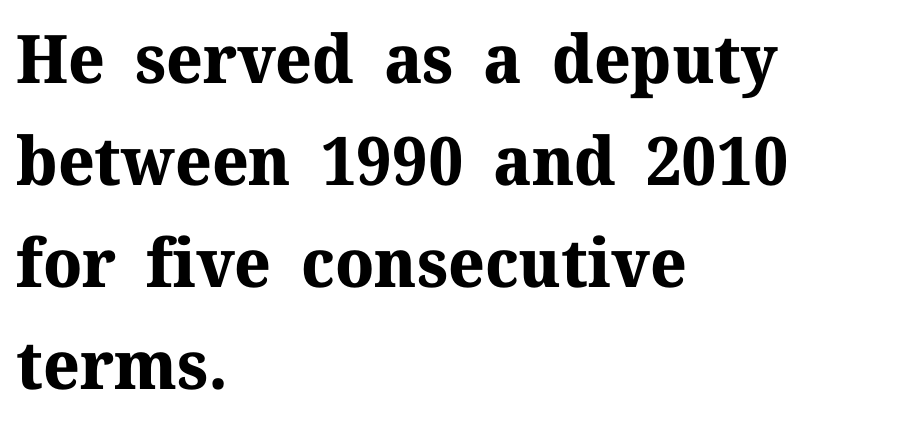
{"serif": "yes", "italic": "no", "bold": "yes", "weight": "bold", "width": "normal", "stroke_contrast": "medium", "x_height": "medium", "monospaced": "no", "underline": "no", "align": "left", "line_spacing": "normal", "line_spacing_ratio": 1.52, "letter_spacing": "normal", "letter_spacing_em": 0.0, "glyph_px": 67}
